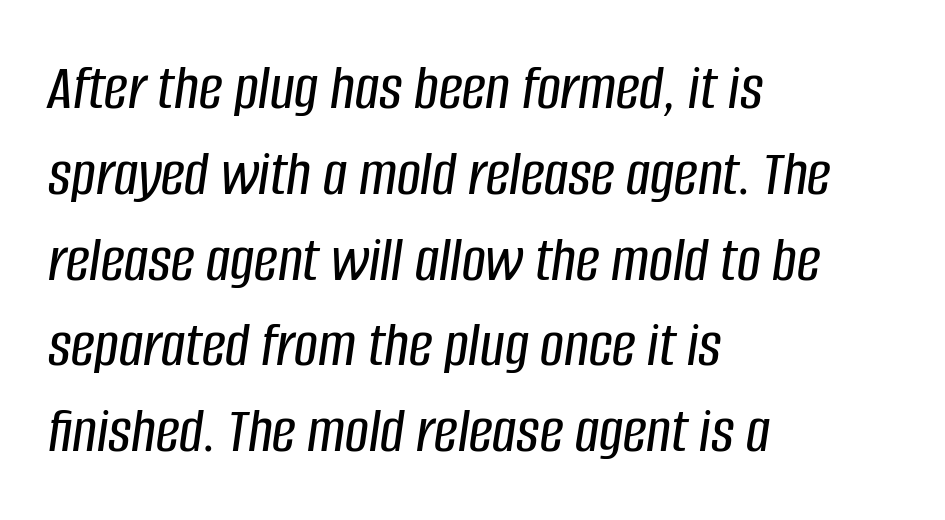
In terms of posture, this sample is oblique. Quick note: underline off. Leading matches the norm, producing a regular column. Caption: multi-line text, flush left, ragged right. Character widths vary here, with narrow letters taking less room than wide ones. The passage shown has conventional tracking throughout.
